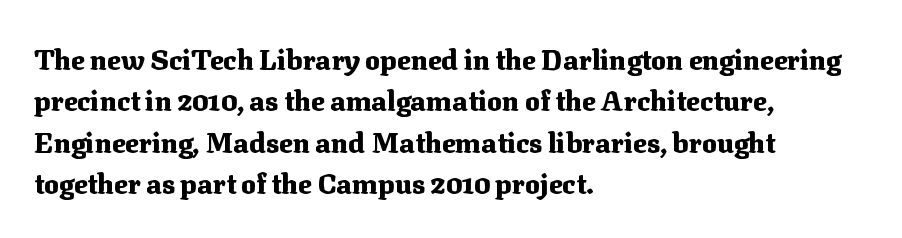
The image shows 28 px heavy serif type, upright; set left-aligned, normal line spacing (1.48x), normal letter spacing, not underlined; medium stroke contrast and a medium x-height.
